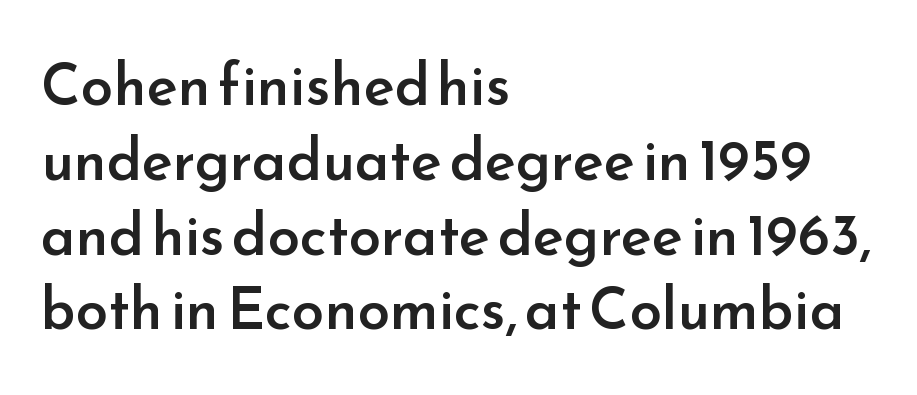
Each word holds together tightly as a unit, with standard inter-letter gaps. Note the varied advance widths — an 'i' is clearly narrower than an 'm'. Honestly, there is no underline to notice here at all. This is moderately heavy type, rendered in semibold.
